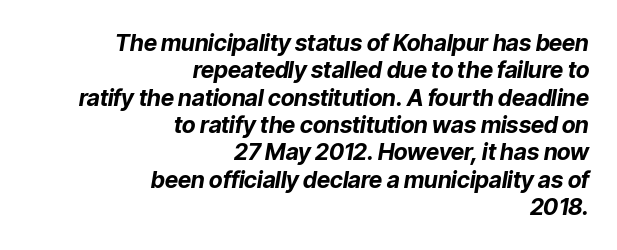
The image shows 23 px bold type, italic (leaning right); set right-aligned, line spacing 1.19x, normal letter spacing, not underlined.
